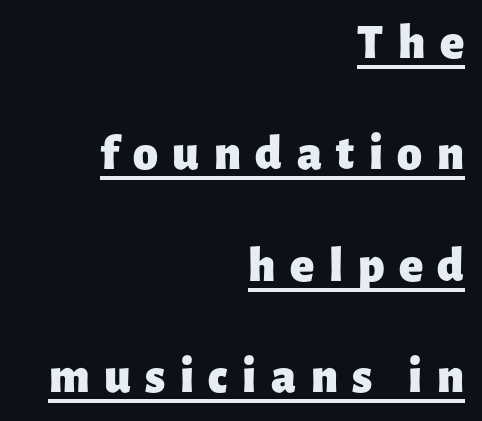
Q: Is the text bold? A: Yes.
Q: Is the text italic (slanted)? A: No, it is upright.
Q: Is the typeface a serif or a sans-serif typeface? A: Sans-serif.
Q: Is the text underlined? A: Yes.
Q: How is the paragraph aligned? A: Right-aligned.
Q: Is the spacing between letters normal or unusually wide? A: Unusually wide.
Q: Is the spacing between lines tight, normal or loose? A: Loose.
Q: Width (condensed, normal, or wide)? A: Normal.
Q: Stroke contrast? A: Low.
Q: x-height? A: Medium.
Q: Monospaced? A: No.
